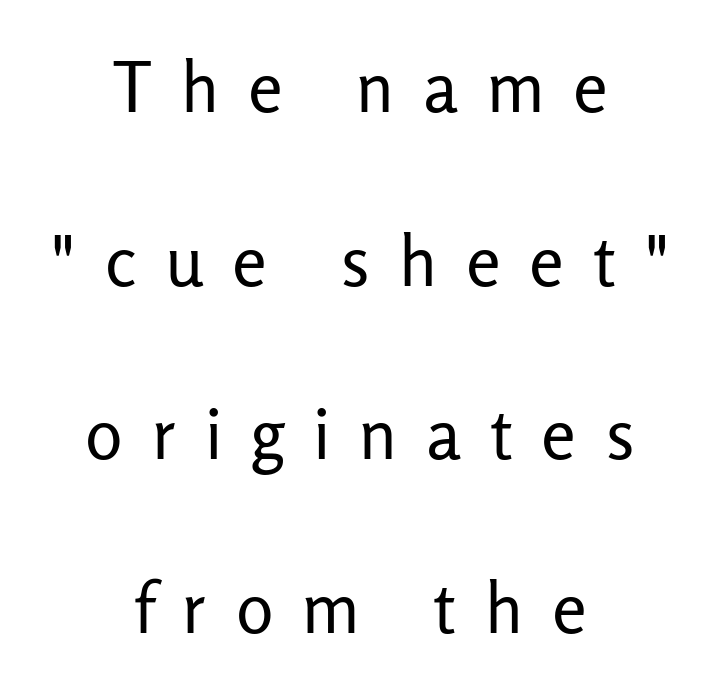
The image shows 70 px regular-weight sans-serif type, upright; set centered, loose line spacing (2.48x), unusually wide letter spacing (+0.41 em), not underlined; low stroke contrast and a medium x-height.
